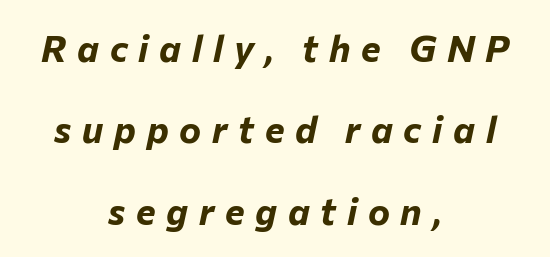
Q: Is the text bold? A: Yes.
Q: Is the text italic (slanted)? A: Yes, it leans right by about 12 degrees.
Q: Is the text underlined? A: No.
Q: How is the paragraph aligned? A: Centered.
Q: Is the spacing between letters normal or unusually wide? A: Unusually wide.
Q: Is the spacing between lines tight, normal or loose? A: Loose.
Q: Width (condensed, normal, or wide)? A: Normal.
Q: Stroke contrast? A: Low.
Q: x-height? A: Medium.
Q: Monospaced? A: No.
